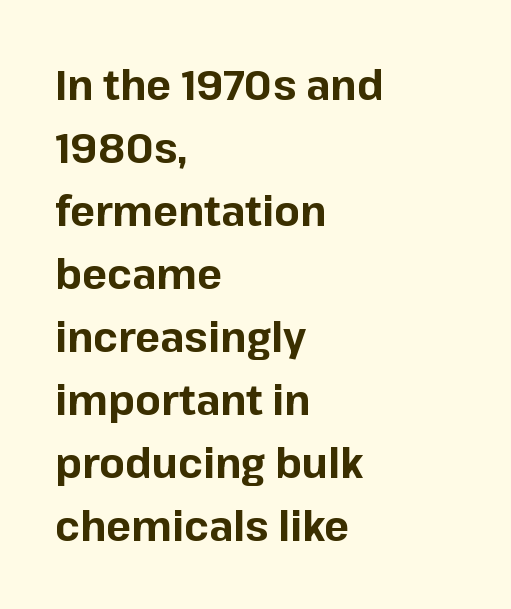
The image shows 42 px bold sans-serif type, upright; set left-aligned, normal line spacing (1.5x), normal letter spacing, not underlined; low stroke contrast and a medium x-height.
